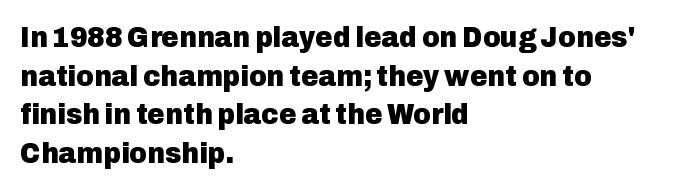
Q: Is the text bold? A: Yes.
Q: Is the text italic (slanted)? A: No, it is upright.
Q: Is the typeface a serif or a sans-serif typeface? A: Sans-serif.
Q: Is the text underlined? A: No.
Q: How is the paragraph aligned? A: Left-aligned.
Q: Is the spacing between letters normal or unusually wide? A: Normal.
Q: Is the spacing between lines tight, normal or loose? A: Normal.
Q: Width (condensed, normal, or wide)? A: Normal.
Q: Stroke contrast? A: Low.
Q: x-height? A: Medium.
Q: Monospaced? A: No.
